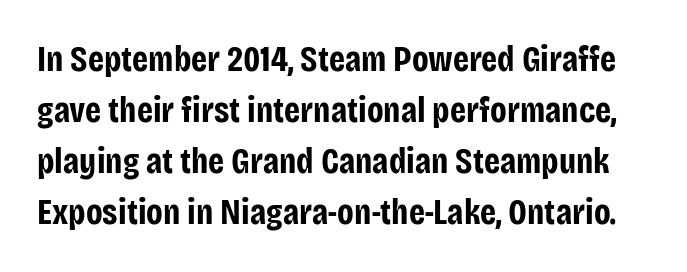
The image shows 36 px bold, condensed sans-serif type, upright; set normal line spacing (1.42x), normal letter spacing, not underlined; low stroke contrast and a large x-height.
